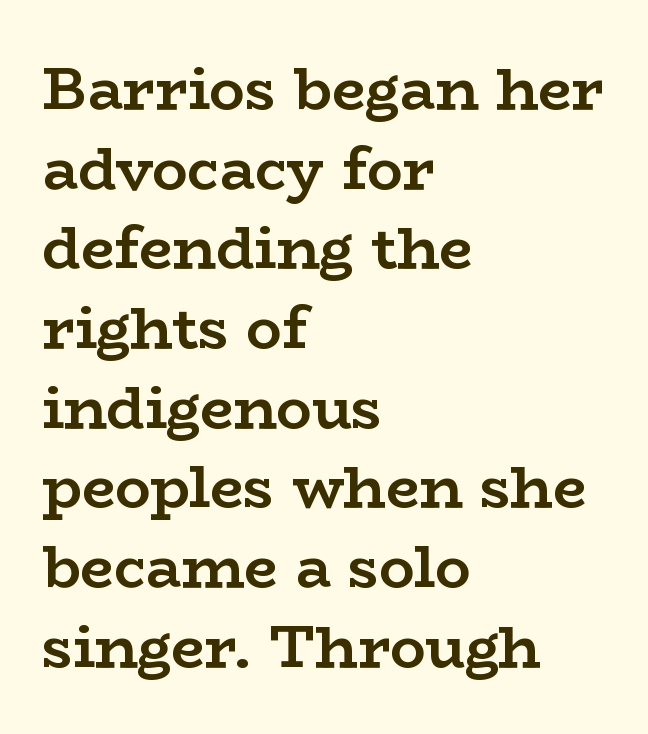
Q: Is the text bold? A: Yes.
Q: Is the text italic (slanted)? A: No, it is upright.
Q: Is the typeface a serif or a sans-serif typeface? A: Serif.
Q: Is the text underlined? A: No.
Q: How is the paragraph aligned? A: Left-aligned.
Q: Is the spacing between letters normal or unusually wide? A: Normal.
Q: Is the spacing between lines tight, normal or loose? A: Normal.
Q: Width (condensed, normal, or wide)? A: Wide.
Q: Stroke contrast? A: Low.
Q: x-height? A: Medium.
Q: Monospaced? A: No.
